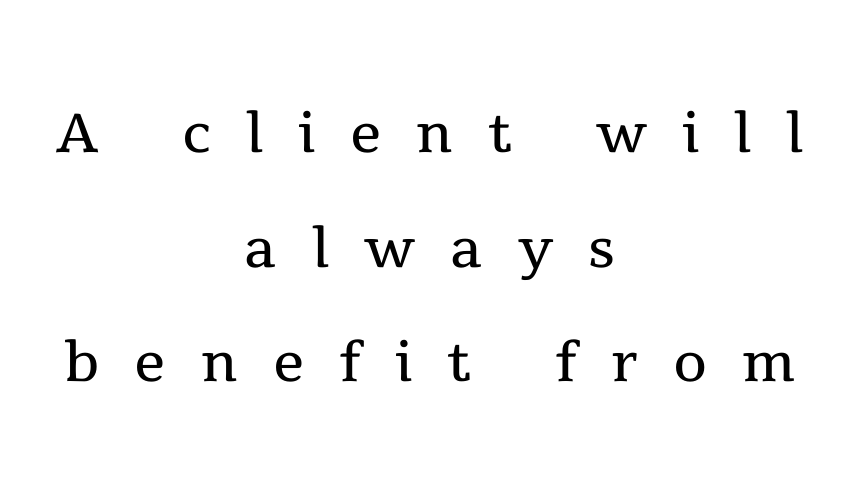
The face used here is rendered with a markedly widened letterfit. The line-height multiplier appears to be the usual default. Where is the straight margin? There isn't one; the lines are centered. I'd call this a serif setting — the letters wear small feet. Any mark beneath the type? The region is blank.
